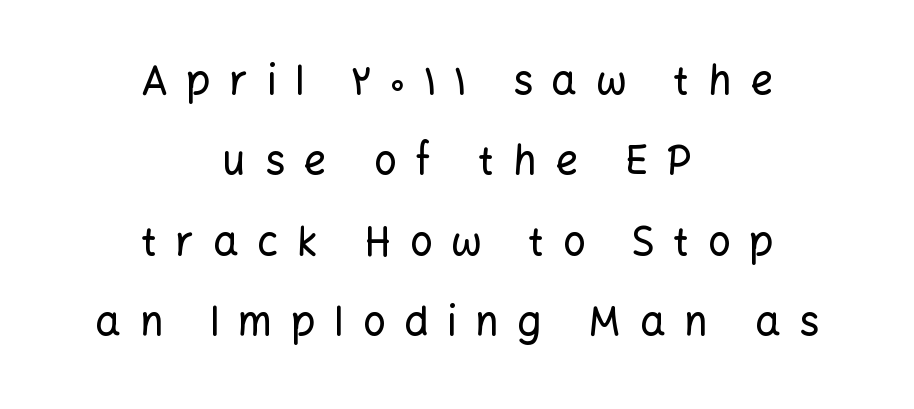
Q: Is the text italic (slanted)? A: No, it is upright.
Q: Is the typeface a serif or a sans-serif typeface? A: Sans-serif.
Q: Is the text underlined? A: No.
Q: How is the paragraph aligned? A: Centered.
Q: Is the spacing between letters normal or unusually wide? A: Unusually wide.
Q: Is the spacing between lines tight, normal or loose? A: Loose.
Q: Width (condensed, normal, or wide)? A: Normal.
Q: Stroke contrast? A: Low.
Q: x-height? A: Medium.
Q: Monospaced? A: No.
